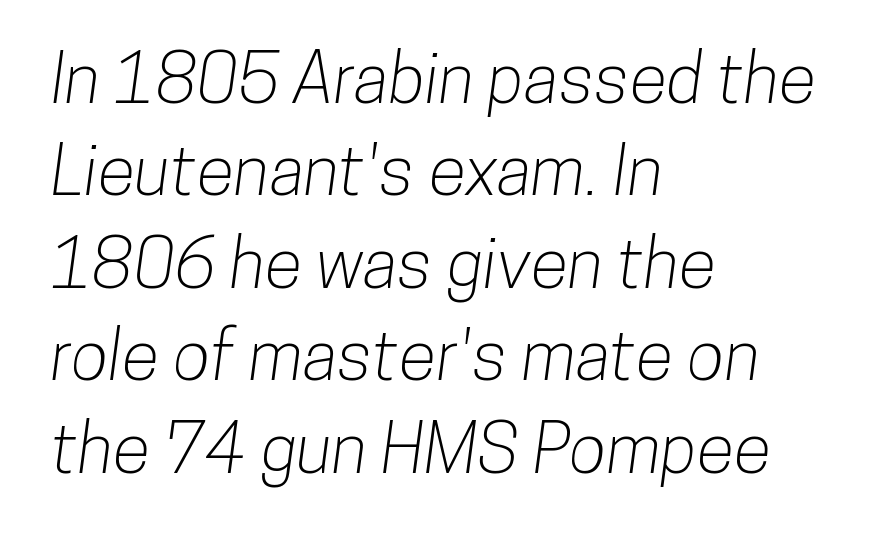
The image shows 69 px condensed sans-serif type; set left-aligned, normal line spacing (1.34x), normal letter spacing, not underlined; low stroke contrast and a medium x-height.
